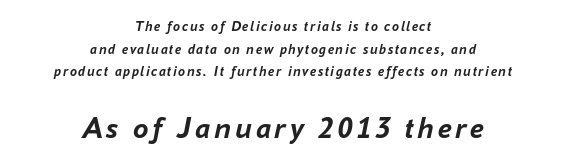
Think of a printed novel: that variable character pitch is what you see here. Heavy, bold letterforms. Would a proofreader flag this as italicized? Yes. Successive baselines arrive at the customary interval. The whitespace from short lines is split evenly between both sides.
